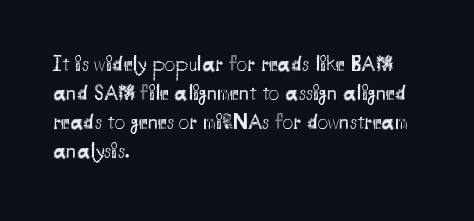
The image shows 21 px text type, upright; set left-aligned, normal line spacing (1.38x), normal letter spacing, not underlined.
